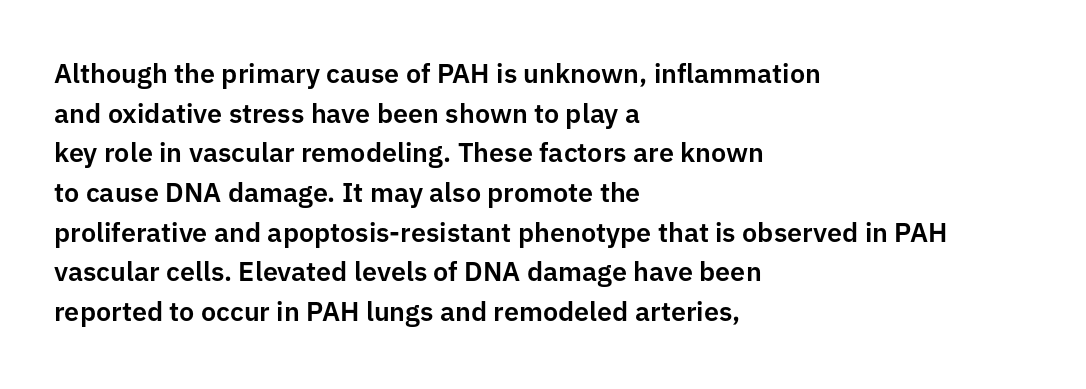
Reading down the column, the eye jumps a familiar distance to each next line. The gaps between neighbouring characters are ordinary and unremarkable. Every character sits straight up, as roman type does. These lines stack with their left ends in a neat column. Bare-footed words on every line.
